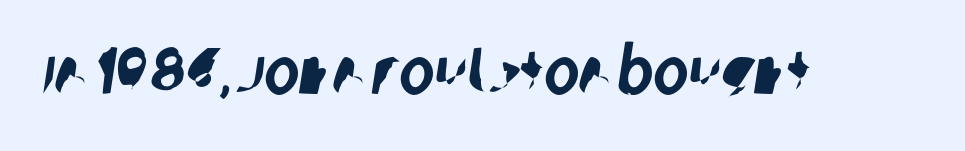
{"serif": "no", "width": "condensed", "stroke_contrast": "low", "x_height": "large", "monospaced": "no", "underline": "no", "letter_spacing": "normal", "letter_spacing_em": 0.0, "glyph_px": 66}
